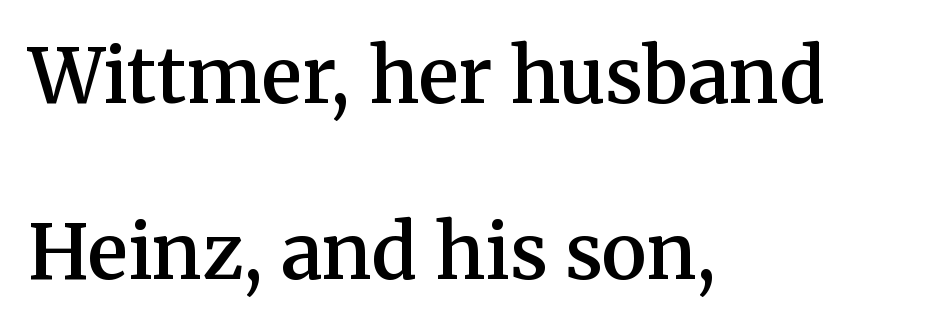
The image shows 76 px semibold serif type, upright; set left-aligned, loose line spacing (2.32x), normal letter spacing, not underlined; medium stroke contrast and a medium x-height.
